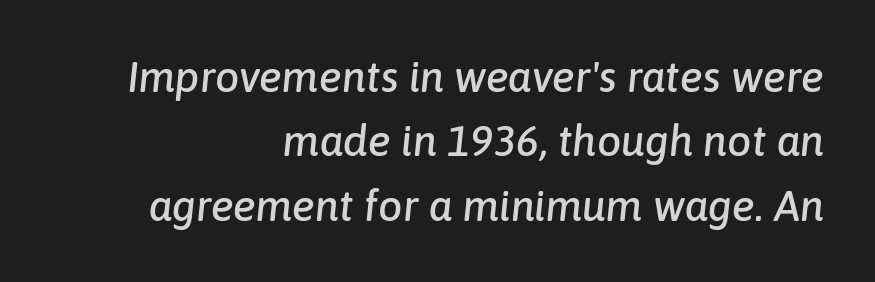
{"italic": "yes", "lean": "right", "slant_degrees": 6, "width": "normal", "stroke_contrast": "low", "x_height": "medium", "monospaced": "no", "underline": "no", "align": "right", "line_spacing": "normal", "line_spacing_ratio": 1.5, "letter_spacing": "normal", "letter_spacing_em": 0.0, "glyph_px": 43}
